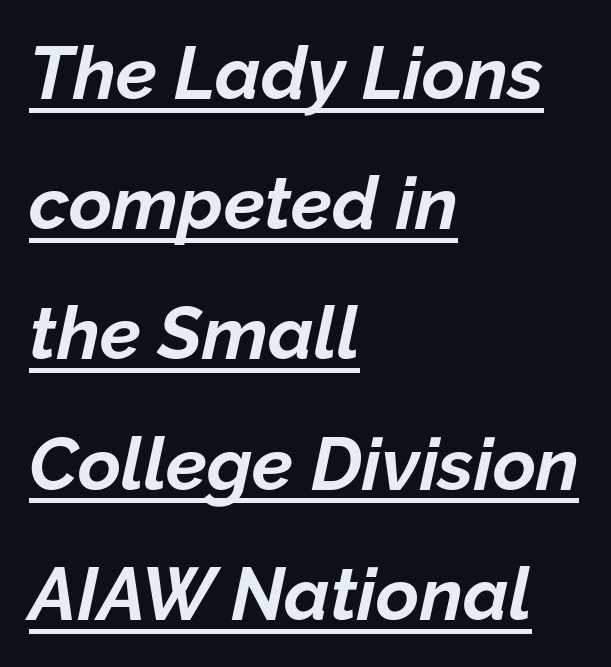
{"italic": "yes", "lean": "right", "slant_degrees": 12, "bold": "yes", "weight": "bold", "width": "normal", "stroke_contrast": "low", "x_height": "medium", "monospaced": "no", "underline": "yes", "align": "left", "line_spacing_ratio": 1.76, "letter_spacing": "normal", "letter_spacing_em": 0.0, "glyph_px": 74}
